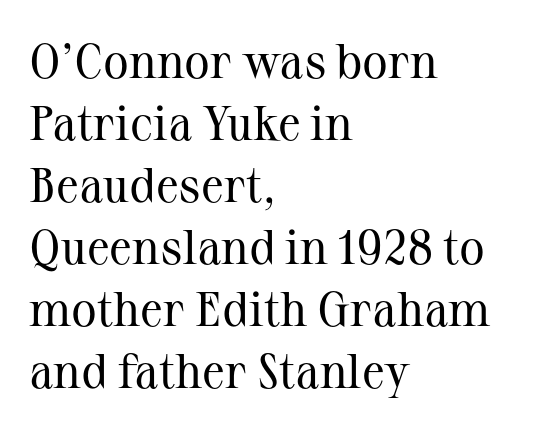
Stem width sits at or under what a default text font uses. Nobody touched the tracking dial on this one. Style check: upright. You could not count columns in this text — the font is proportionally spaced.
